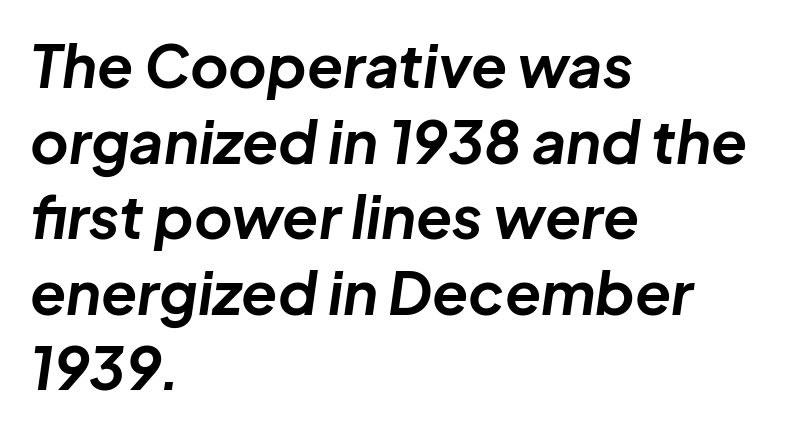
Q: Is the text bold? A: Yes.
Q: Is the text italic (slanted)? A: Yes, it leans right by about 8 degrees.
Q: Is the text underlined? A: No.
Q: How is the paragraph aligned? A: Left-aligned.
Q: Is the spacing between letters normal or unusually wide? A: Normal.
Q: Is the spacing between lines tight, normal or loose? A: Normal.
Q: Width (condensed, normal, or wide)? A: Normal.
Q: Stroke contrast? A: Low.
Q: x-height? A: Medium.
Q: Monospaced? A: No.
